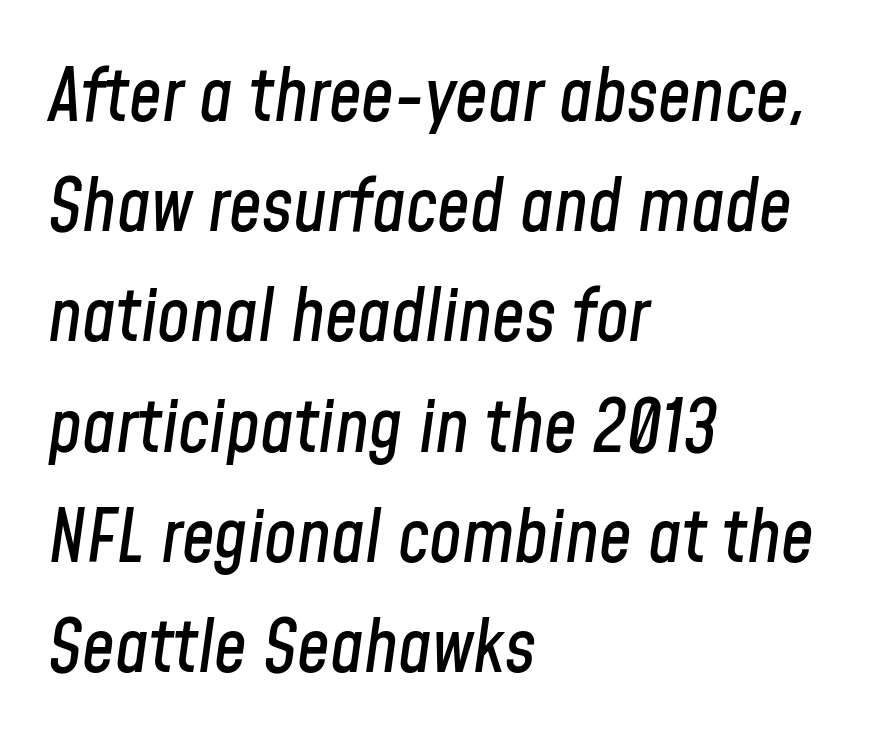
Q: Is the text italic (slanted)? A: Yes, it leans right by about 8 degrees.
Q: Is the text underlined? A: No.
Q: How is the paragraph aligned? A: Left-aligned.
Q: Is the spacing between letters normal or unusually wide? A: Normal.
Q: Is the spacing between lines tight, normal or loose? A: Normal.
Q: Width (condensed, normal, or wide)? A: Condensed.
Q: Stroke contrast? A: Low.
Q: x-height? A: Medium.
Q: Monospaced? A: No.
